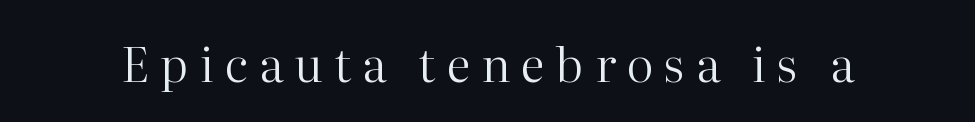
The image shows 48 px regular-weight serif type, upright; set unusually wide letter spacing (+0.23 em), not underlined; high stroke contrast and a medium x-height.
